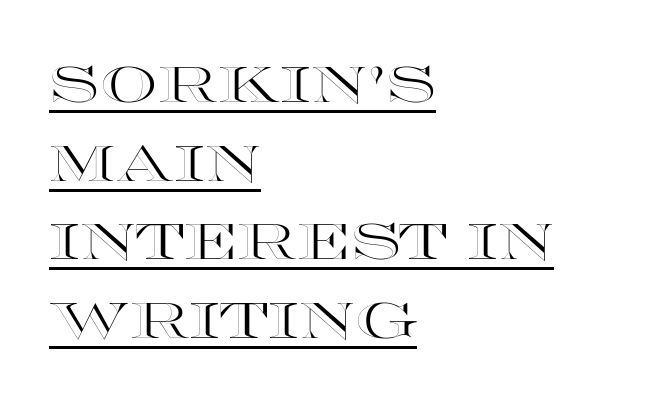
Q: Is the text italic (slanted)? A: No, it is upright.
Q: Is the text underlined? A: Yes.
Q: How is the paragraph aligned? A: Left-aligned.
Q: Is the spacing between letters normal or unusually wide? A: Normal.
Q: Is the spacing between lines tight, normal or loose? A: Normal.
Q: Width (condensed, normal, or wide)? A: Wide.
Q: x-height? A: Large.
Q: Monospaced? A: No.
